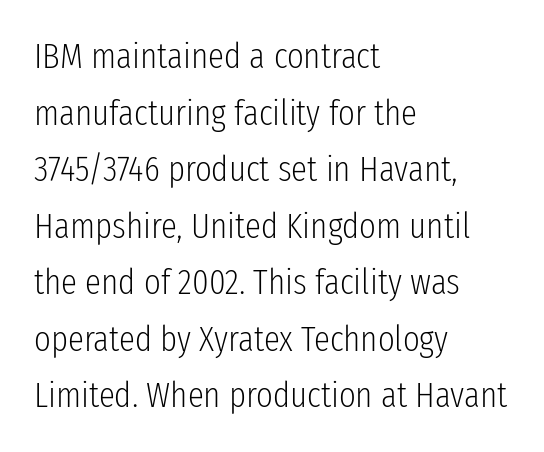
Q: Is the text bold? A: No.
Q: Is the text italic (slanted)? A: No, it is upright.
Q: Is the typeface a serif or a sans-serif typeface? A: Sans-serif.
Q: Is the text underlined? A: No.
Q: How is the paragraph aligned? A: Left-aligned.
Q: Is the spacing between letters normal or unusually wide? A: Normal.
Q: Is the spacing between lines tight, normal or loose? A: Normal.
Q: Width (condensed, normal, or wide)? A: Condensed.
Q: Stroke contrast? A: Low.
Q: x-height? A: Medium.
Q: Monospaced? A: No.
